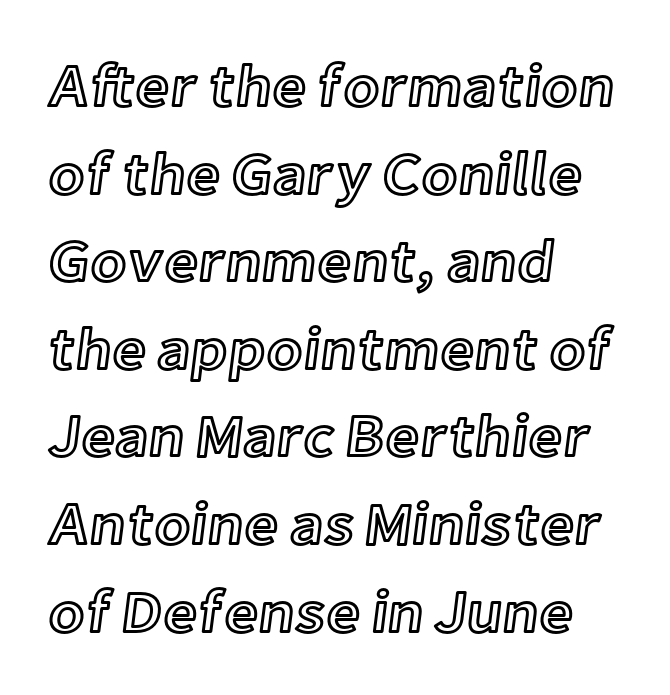
The image shows 60 px text type; set left-aligned, normal line spacing (1.46x), normal letter spacing, not underlined; a medium x-height.
